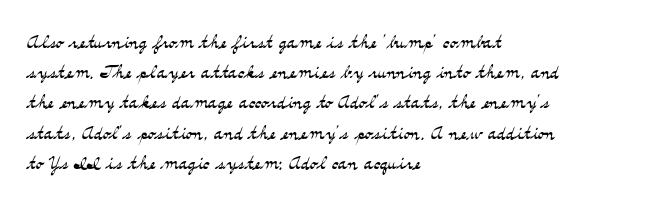
The image shows 25 px text type; set left-aligned, line spacing 1.21x, normal letter spacing, not underlined.
